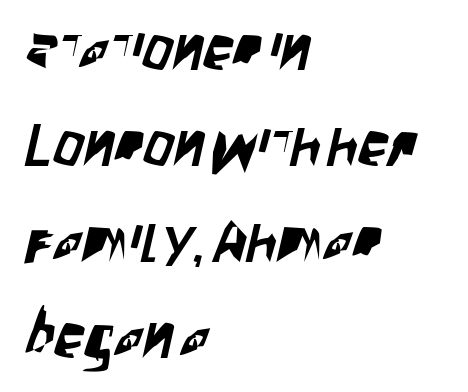
The image shows 60 px condensed sans-serif type; set left-aligned, normal line spacing (1.6x), normal letter spacing, not underlined; low stroke contrast and a large x-height.
